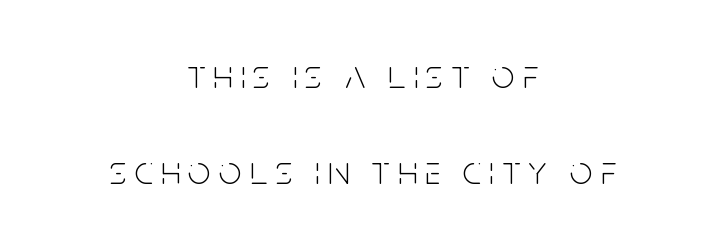
{"serif": "no", "italic": "no", "bold": "no", "weight": "light", "width": "condensed", "stroke_contrast": "low", "x_height": "large", "monospaced": "no", "underline": "no", "align": "center", "line_spacing": "loose", "line_spacing_ratio": 2.41, "letter_spacing": "wide", "letter_spacing_em": 0.2, "glyph_px": 40}
